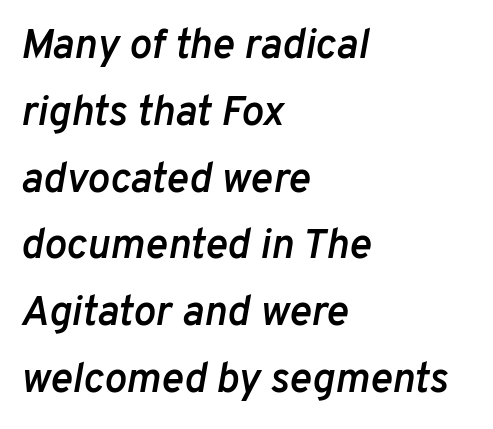
The image shows 42 px semibold type, italic (leaning right); set left-aligned, normal line spacing (1.59x), normal letter spacing, not underlined; low stroke contrast and a medium x-height.
